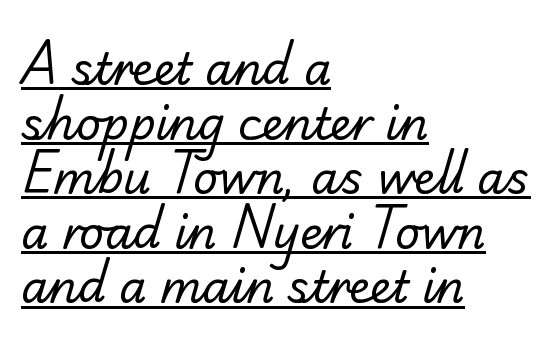
Q: Is the text bold? A: No.
Q: Is the typeface a serif or a sans-serif typeface? A: Serif.
Q: Is the text underlined? A: Yes.
Q: How is the paragraph aligned? A: Left-aligned.
Q: Is the spacing between letters normal or unusually wide? A: Normal.
Q: Width (condensed, normal, or wide)? A: Normal.
Q: Stroke contrast? A: Low.
Q: x-height? A: Small.
Q: Monospaced? A: No.
